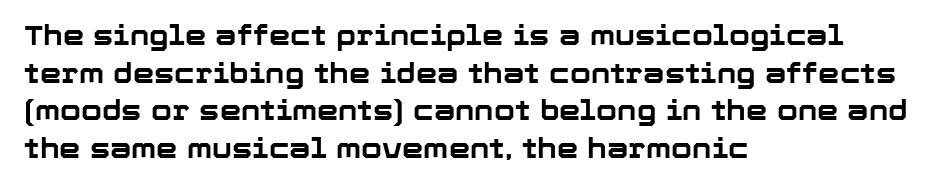
Q: Is the text bold? A: Yes.
Q: Is the text italic (slanted)? A: No, it is upright.
Q: Is the text underlined? A: No.
Q: How is the paragraph aligned? A: Left-aligned.
Q: Is the spacing between letters normal or unusually wide? A: Normal.
Q: Is the spacing between lines tight, normal or loose? A: Normal.
